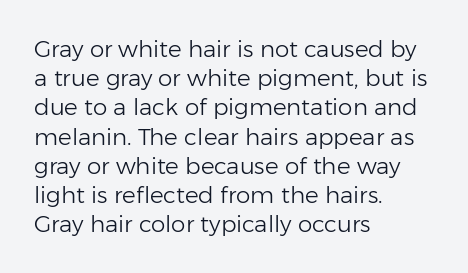
{"italic": "no", "bold": "no", "underline": "no", "align": "left", "line_spacing": "normal", "line_spacing_ratio": 1.27, "letter_spacing": "normal", "letter_spacing_em": 0.0, "glyph_px": 23}
